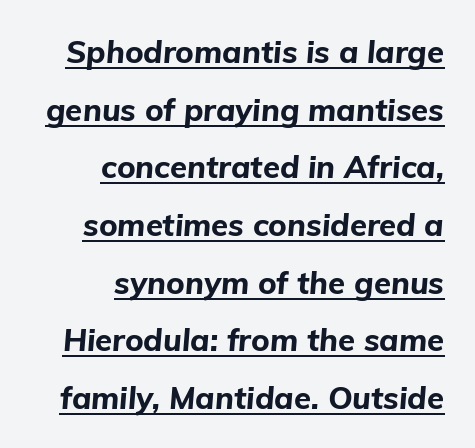
Set as a true bold cut, around the 700 mark. It's the slanting kind of type. Typeset ragged left — the right edge is the straight one. Looks like someone drew a line under every word here. The rendering uses natural spacing where letterforms have individual widths. The line texture is even and compact thanks to regular tracking.
